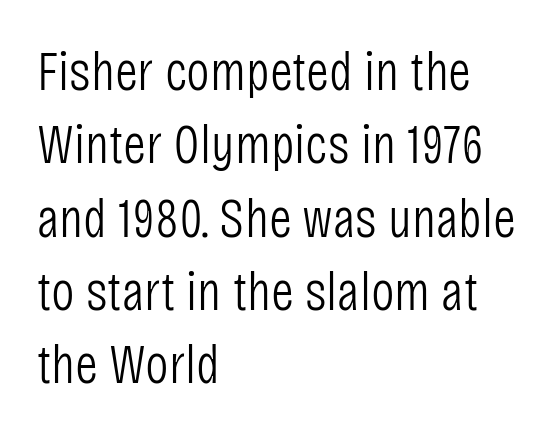
Q: Is the text bold? A: No.
Q: Is the text italic (slanted)? A: No, it is upright.
Q: Is the typeface a serif or a sans-serif typeface? A: Sans-serif.
Q: Is the text underlined? A: No.
Q: How is the paragraph aligned? A: Left-aligned.
Q: Is the spacing between letters normal or unusually wide? A: Normal.
Q: Is the spacing between lines tight, normal or loose? A: Normal.
Q: Width (condensed, normal, or wide)? A: Condensed.
Q: Stroke contrast? A: Low.
Q: x-height? A: Large.
Q: Monospaced? A: No.
